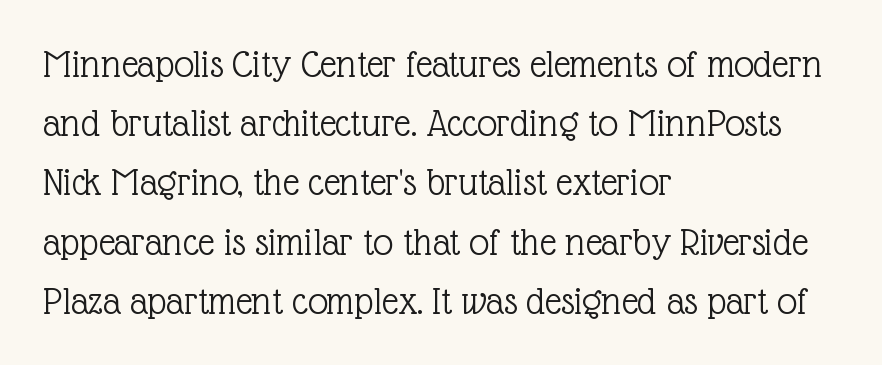
These lines sit exactly where default settings would place them. The letters stand straight up with perfectly vertical stems. No extra ink here — the face is not bold. The foot of each line stays bare and open.
